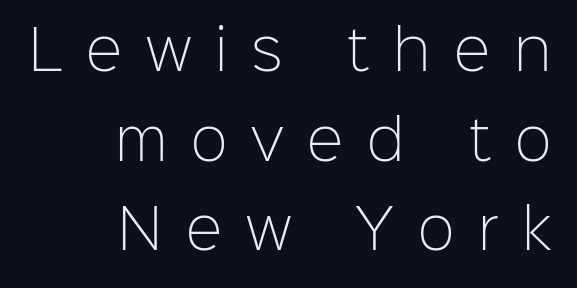
The image shows 55 px light sans-serif type, upright; set right-aligned, normal line spacing (1.63x), unusually wide letter spacing (+0.43 em), not underlined; low stroke contrast and a medium x-height.
